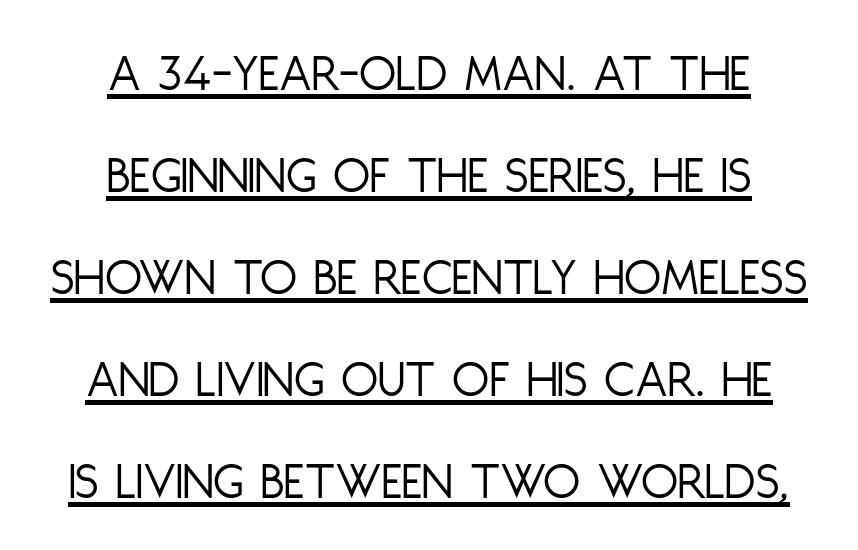
Q: Is the text bold? A: No.
Q: Is the text italic (slanted)? A: No, it is upright.
Q: Is the typeface a serif or a sans-serif typeface? A: Sans-serif.
Q: Is the text underlined? A: Yes.
Q: How is the paragraph aligned? A: Centered.
Q: Is the spacing between letters normal or unusually wide? A: Normal.
Q: Width (condensed, normal, or wide)? A: Condensed.
Q: Stroke contrast? A: Low.
Q: x-height? A: Large.
Q: Monospaced? A: No.
